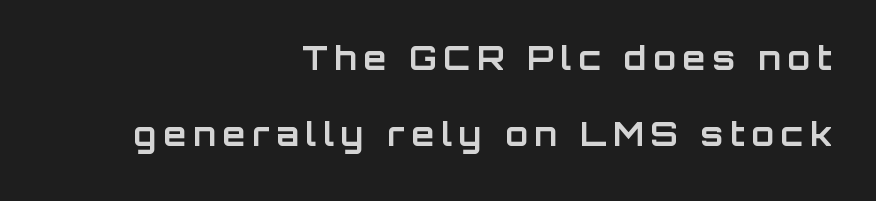
Q: Is the text bold? A: Yes.
Q: Is the text italic (slanted)? A: No, it is upright.
Q: Is the typeface a serif or a sans-serif typeface? A: Sans-serif.
Q: Is the text underlined? A: No.
Q: How is the paragraph aligned? A: Right-aligned.
Q: Is the spacing between letters normal or unusually wide? A: Unusually wide.
Q: Is the spacing between lines tight, normal or loose? A: Loose.
Q: Width (condensed, normal, or wide)? A: Normal.
Q: Stroke contrast? A: Low.
Q: x-height? A: Large.
Q: Monospaced? A: No.
